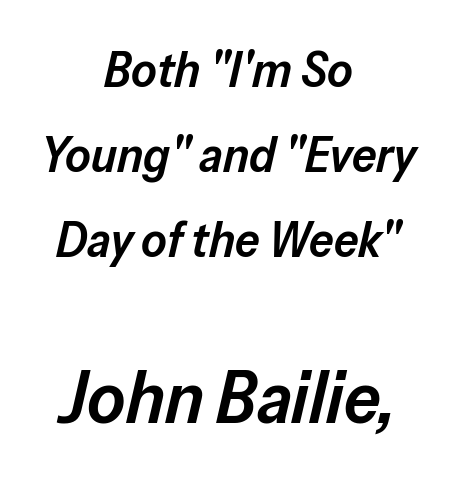
Q: Is the text bold? A: Semi-bold.
Q: Is the text italic (slanted)? A: Yes, it leans right by about 13 degrees.
Q: Is the text underlined? A: No.
Q: How is the paragraph aligned? A: Centered.
Q: Is the spacing between letters normal or unusually wide? A: Normal.
Q: Which block of text is set in a larger size, the first (top) or the second (bottom)? A: The second (bottom) one.
Q: Width (condensed, normal, or wide)? A: Normal.
Q: Stroke contrast? A: Low.
Q: x-height? A: Medium.
Q: Monospaced? A: No.
